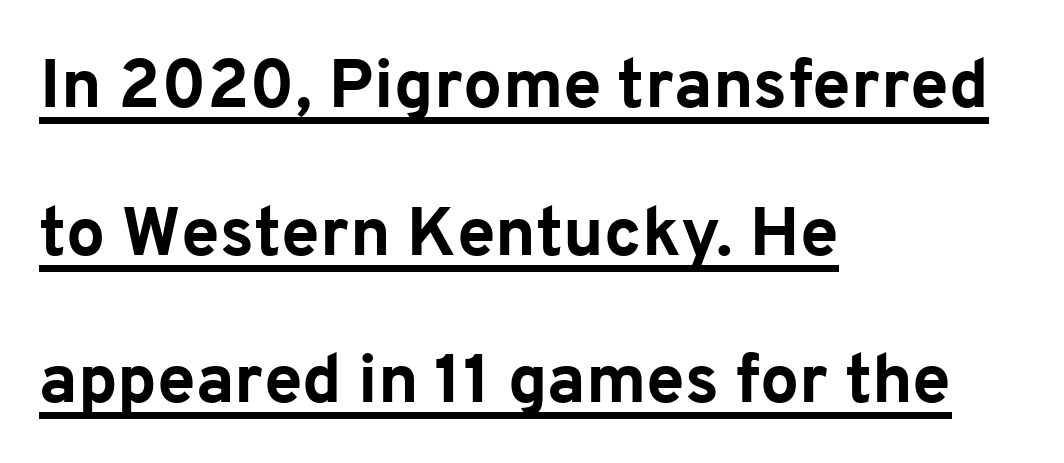
Reading down the column, the eye jumps a long way to each next line. The font is running at its bold setting. A sans-serif font was chosen for this passage. Layout note: lines flush left.
